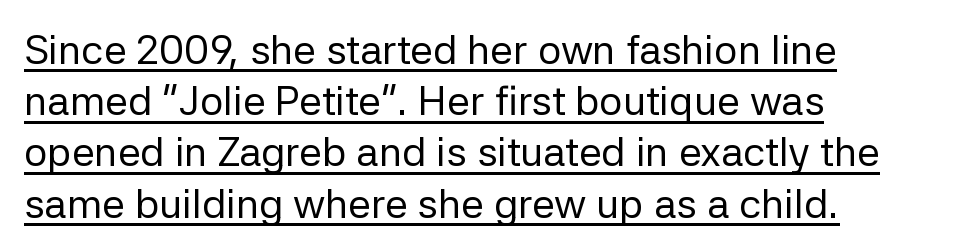
Spacing verdict: proportional, widths tailored to each character. Stems and bowls with no extra thickness — not bold. Every row of glyphs begins at an identical x-position on the left. The rendering shows plain stroke endings on the letterforms — a sans-serif design.
